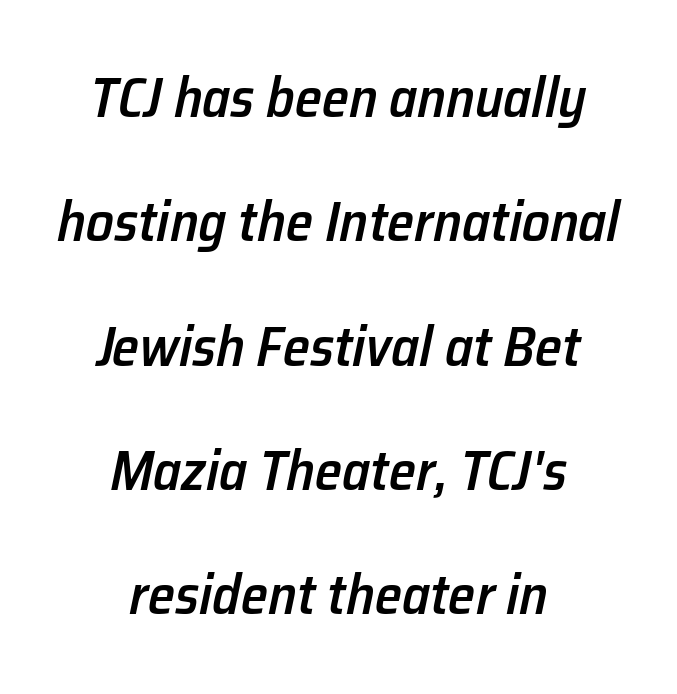
No extra tracking has been applied to these lines. Character widths vary here, with narrow letters taking less room than wide ones. The font's italic variant was chosen for this text. Caption: semibold face, moderately heavy strokes. Honestly, there is no underline to notice here at all.
